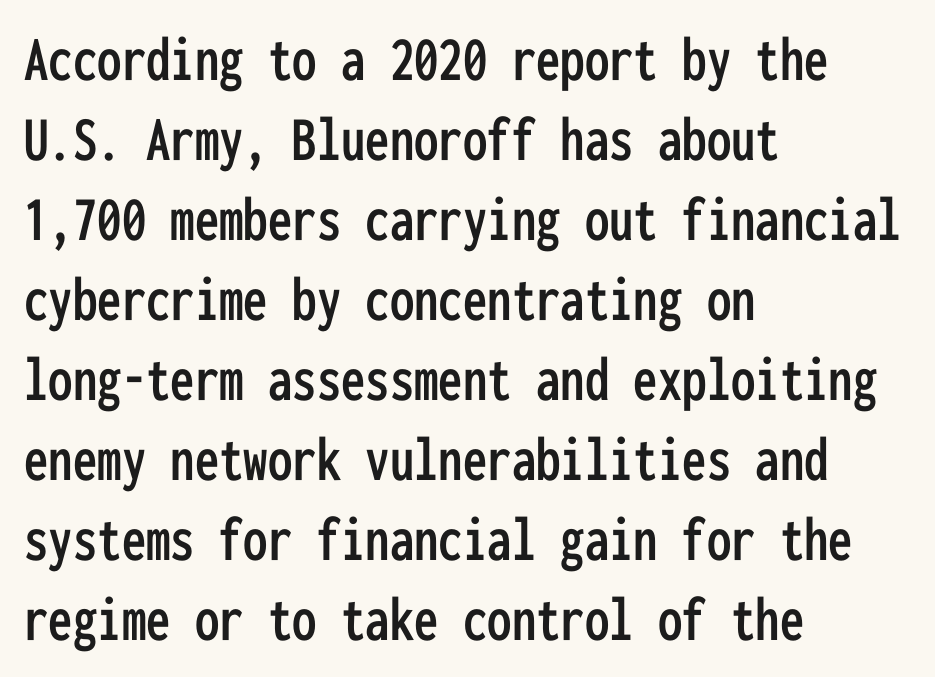
Q: Is the text italic (slanted)? A: No, it is upright.
Q: Is the typeface a serif or a sans-serif typeface? A: Sans-serif.
Q: Is the text underlined? A: No.
Q: How is the paragraph aligned? A: Left-aligned.
Q: Is the spacing between letters normal or unusually wide? A: Normal.
Q: Width (condensed, normal, or wide)? A: Condensed.
Q: Stroke contrast? A: Low.
Q: x-height? A: Medium.
Q: Monospaced? A: Yes.
